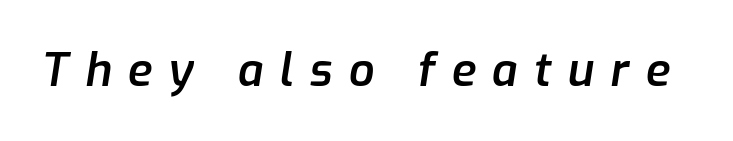
Q: Is the text bold? A: Semi-bold.
Q: Is the text italic (slanted)? A: Yes, it leans right by about 9 degrees.
Q: Is the text underlined? A: No.
Q: Is the spacing between letters normal or unusually wide? A: Unusually wide.
Q: Width (condensed, normal, or wide)? A: Normal.
Q: Stroke contrast? A: Low.
Q: x-height? A: Medium.
Q: Monospaced? A: No.
